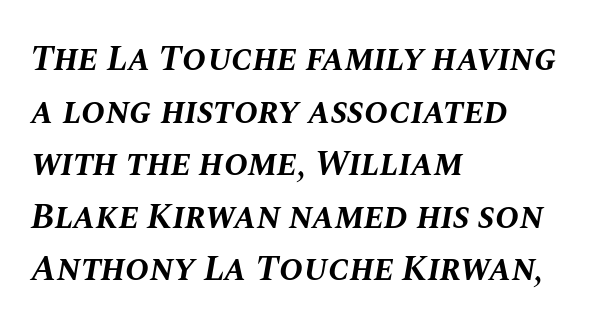
There's an unmistakable incline to the writing here. Varying glyph widths throughout — classic text-font behaviour. The sample has been set heavy, in full bold. The passage shown stacks its lines at a standard gap.
